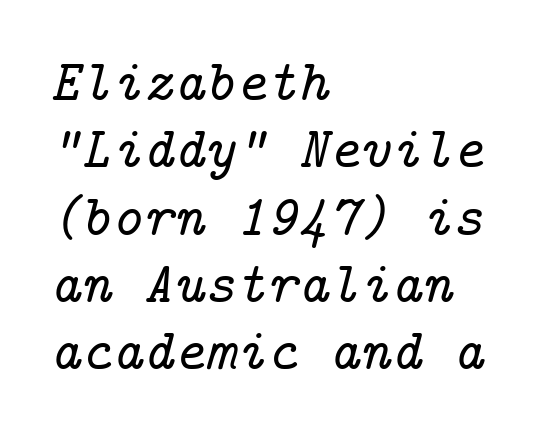
The image shows 59 px serif type, italic (leaning right); set left-aligned, tight line spacing (1.14x), normal letter spacing, not underlined; low stroke contrast and a medium x-height.
